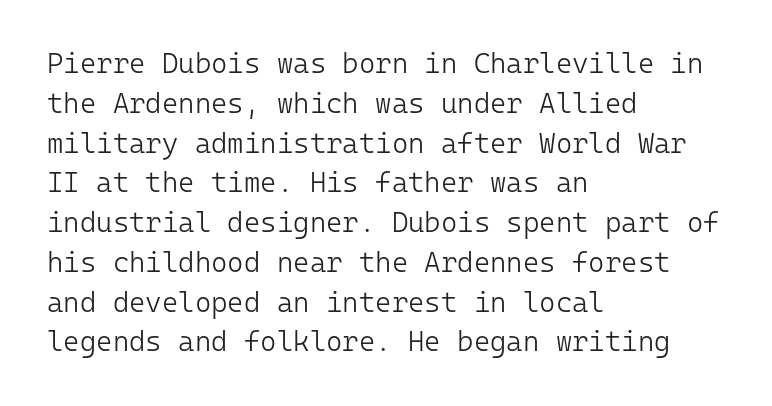
Horizontal bands of white between lines are of average thickness. Letters have the restrained weight of plain body copy at most. Posture: vertical. Line beginnings align vertically; line endings do not.
